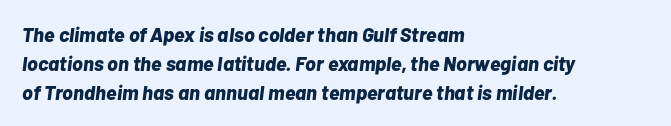
The strip under each line holds only bare page. This is heavy type, rendered in bold. The rag falls on the right side of this text block. Leading matches the norm, producing a regular column. This rendering leaves character spacing at its baseline value.
